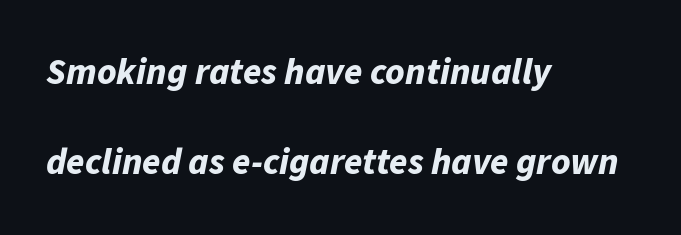
Layout note: lines flush left. Reading down the column, the eye jumps a long way to each next line. Look at the tracking — it's just the regular setting, nothing added. Think of a printed novel: that variable character pitch is what you see here.
